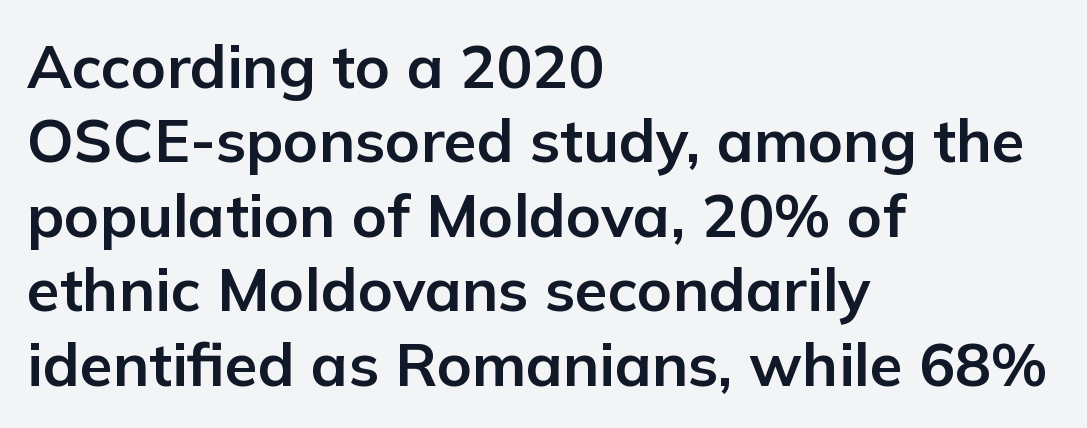
The image shows 60 px bold sans-serif type, upright; set left-aligned, line spacing 1.24x, normal letter spacing, not underlined; low stroke contrast and a medium x-height.
